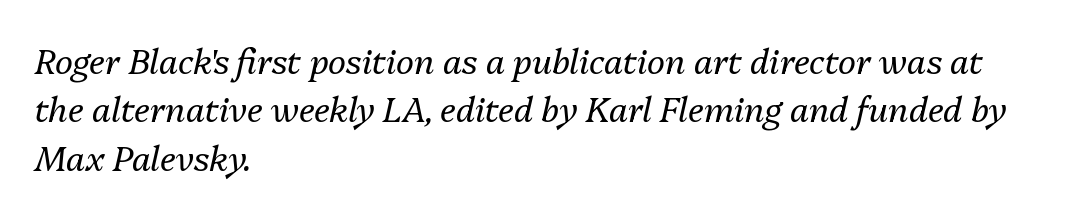
The image shows 34 px regular-weight type, italic (leaning right); set left-aligned, normal line spacing (1.42x), normal letter spacing, not underlined; medium stroke contrast and a medium x-height.
